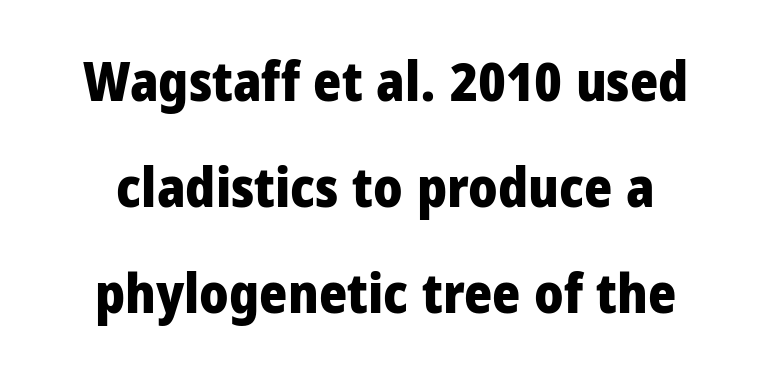
The image shows 54 px heavy, condensed sans-serif type, upright; set loose line spacing (1.96x), normal letter spacing, not underlined; low stroke contrast and a large x-height.
